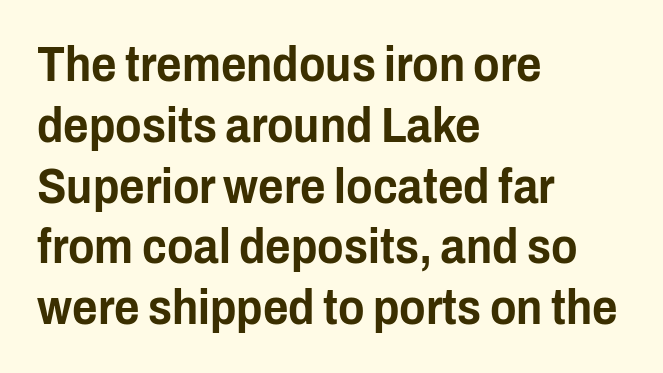
Layout note: lines flush left. The typography opts for an upright posture over an oblique one. Default kerning and tracking; the words read as compact shapes. These lines are composed in type without serifs.
